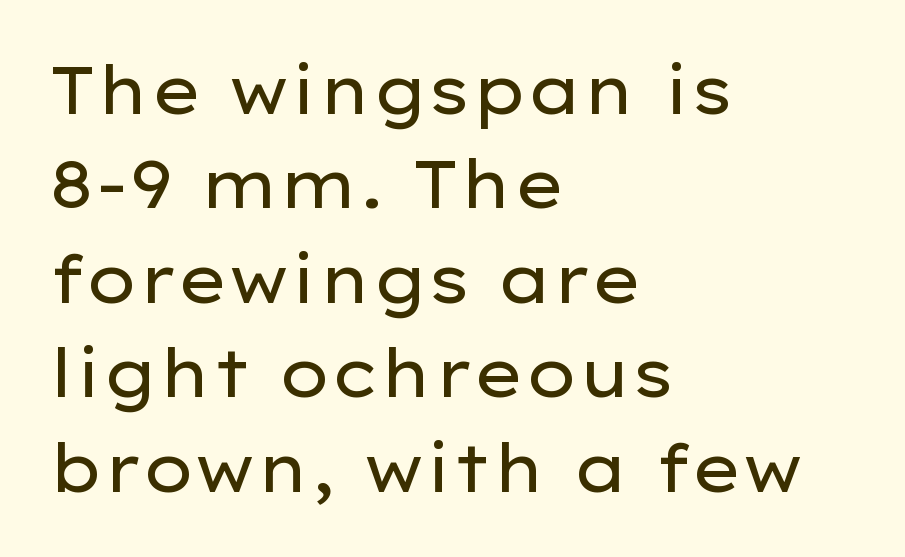
{"serif": "no", "italic": "no", "bold": "no", "weight": "regular", "width": "wide", "stroke_contrast": "low", "x_height": "medium", "monospaced": "no", "underline": "no", "align": "left", "line_spacing": "normal", "line_spacing_ratio": 1.43, "letter_spacing": "normal", "letter_spacing_em": 0.0, "glyph_px": 66}
